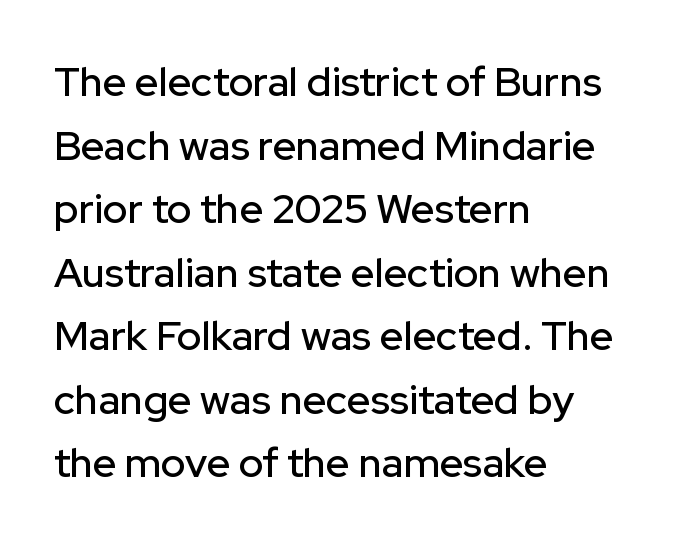
No word sits above an underline. One-word summary of the alignment: left. The gaps between neighbouring characters are ordinary and unremarkable. Horizontal bands of white between lines are of average thickness. The text was rendered using a sans face with plain stroke endings.
